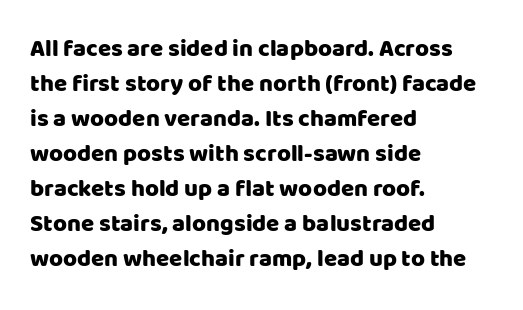
Style check: upright. The designer left line spacing at the default. Casual observation: everything's shoved over to the left. Tracking here is standard; glyphs follow each other at the usual distance. The foot of each line stays bare and open.
